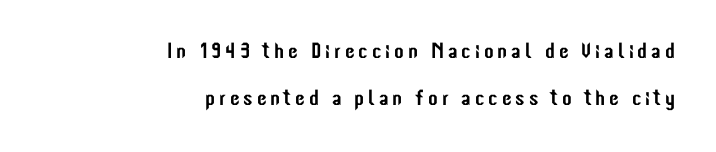
Notice how the stems are strictly vertical — no italics here. Honestly, there is no underline to notice here at all. Each line ends at the same right margin while the left side varies. Reading down the column, the eye jumps a long way to each next line.
